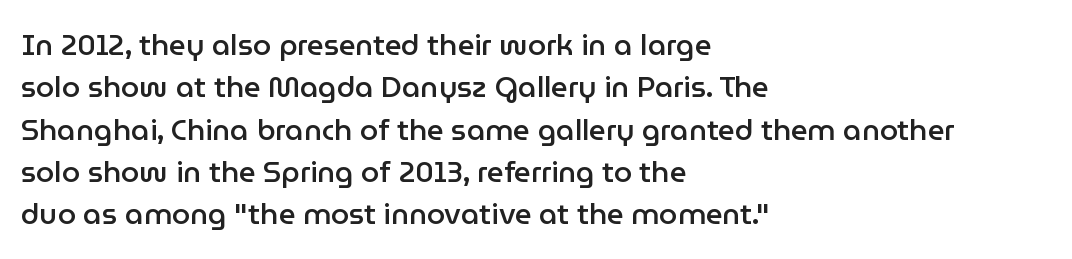
Honestly, the letter spacing is just normal — you wouldn't notice it. Bare-footed words on every line. How would I describe the line gaps? Plain and ordinary. The letters carry no serifs — their stems end cleanly without finishing strokes. Tall strokes in this sample are plumb rather than angled.
